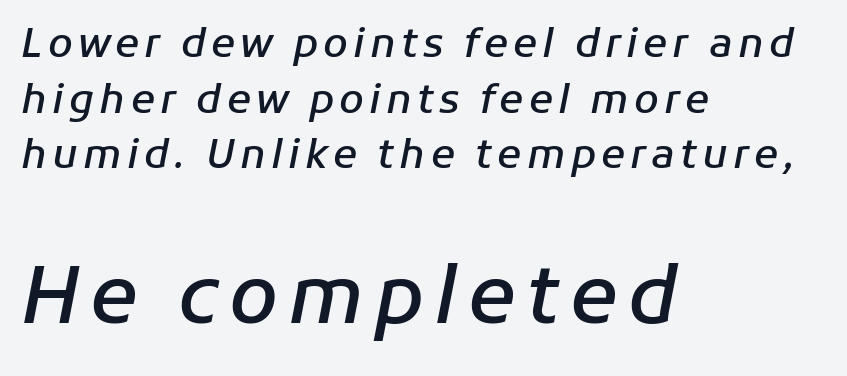
The image shows 79 px semibold type, italic (leaning right); set left-aligned, normal line spacing (1.39x), not underlined; the second (bottom) block is 1.98x larger; low stroke contrast and a medium x-height.
